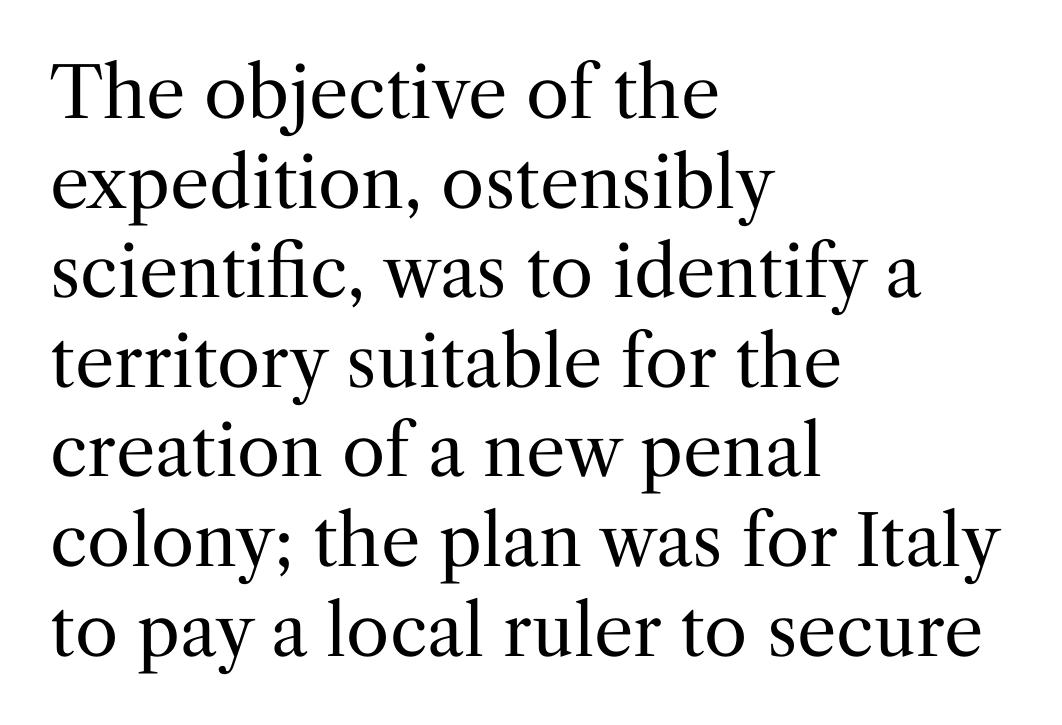
Q: Is the text bold? A: No.
Q: Is the text italic (slanted)? A: No, it is upright.
Q: Is the typeface a serif or a sans-serif typeface? A: Serif.
Q: Is the text underlined? A: No.
Q: How is the paragraph aligned? A: Left-aligned.
Q: Is the spacing between letters normal or unusually wide? A: Normal.
Q: Is the spacing between lines tight, normal or loose? A: Normal.
Q: Width (condensed, normal, or wide)? A: Normal.
Q: Stroke contrast? A: Medium.
Q: x-height? A: Medium.
Q: Monospaced? A: No.
